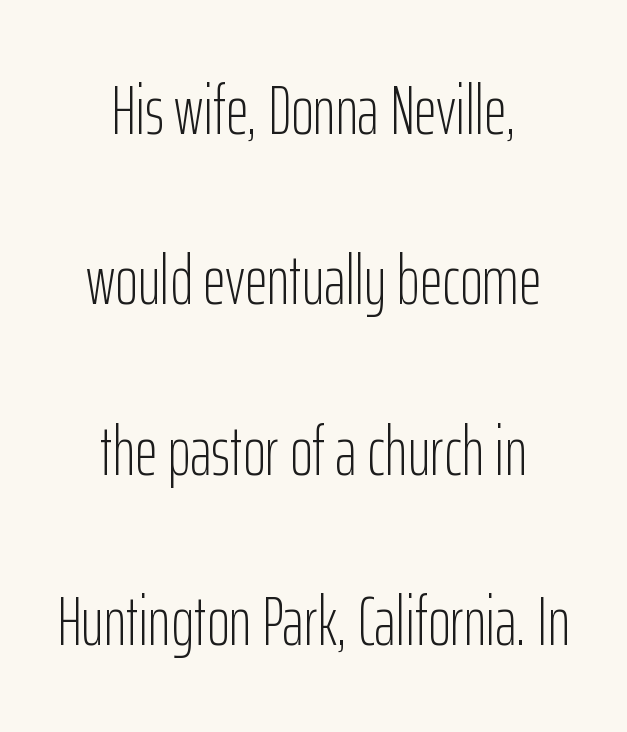
This rendering employs a face without finishing strokes, i.e., a sans-serif. Reading down the block, each line starts at a different indent, mirrored at its end. You can tell it's not italic because the verticals are truly vertical. The strip under each line holds only bare page. Loosely led — the rows are spread out. Each letter keeps its own natural width here, so spacing adapts to shape.
